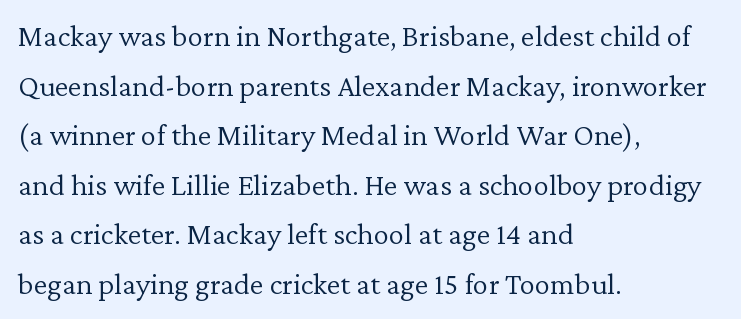
Q: Is the text bold? A: No.
Q: Is the text italic (slanted)? A: No, it is upright.
Q: Is the typeface a serif or a sans-serif typeface? A: Serif.
Q: Is the text underlined? A: No.
Q: How is the paragraph aligned? A: Left-aligned.
Q: Is the spacing between letters normal or unusually wide? A: Normal.
Q: Is the spacing between lines tight, normal or loose? A: Normal.
Q: Width (condensed, normal, or wide)? A: Normal.
Q: Stroke contrast? A: Low.
Q: x-height? A: Medium.
Q: Monospaced? A: No.
